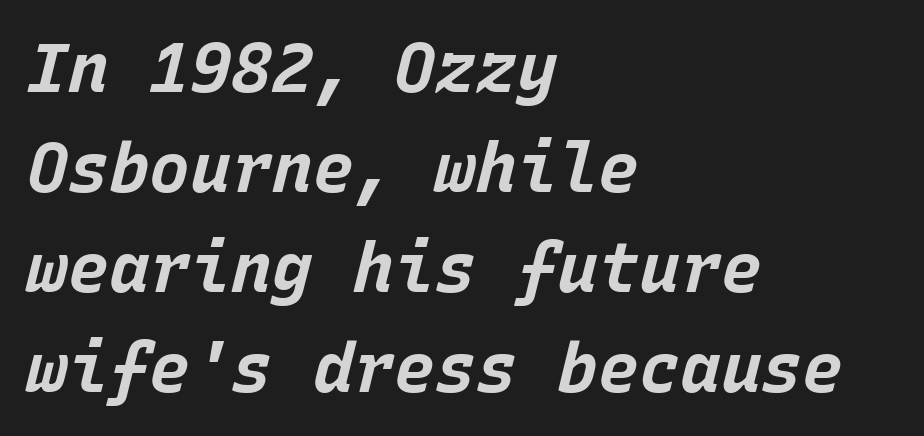
The image shows 68 px bold type, italic (leaning right), monospaced; set left-aligned, normal line spacing (1.47x), normal letter spacing, not underlined; low stroke contrast and a large x-height.
